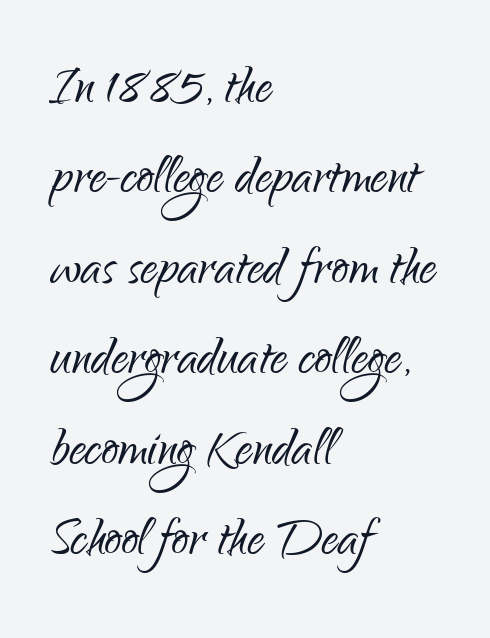
{"serif": "no", "bold": "no", "weight": "light", "width": "condensed", "stroke_contrast": "low", "x_height": "small", "monospaced": "no", "underline": "no", "align": "left", "line_spacing": "normal", "line_spacing_ratio": 1.35, "letter_spacing": "normal", "letter_spacing_em": 0.0, "glyph_px": 67}
